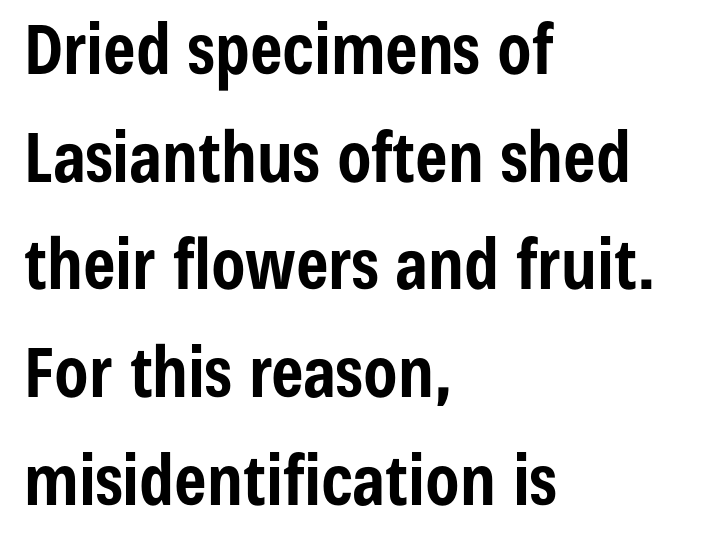
The image shows 69 px bold, condensed sans-serif type, upright; set left-aligned, normal line spacing (1.56x), normal letter spacing, not underlined; low stroke contrast and a medium x-height.
